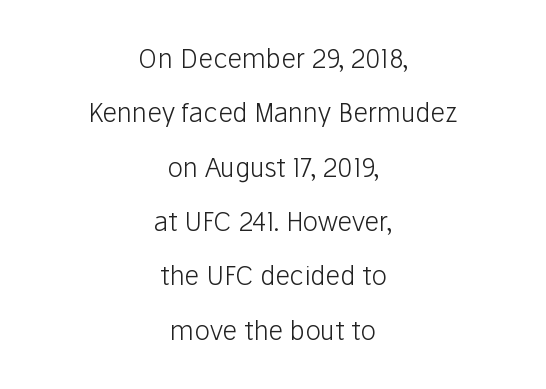
Typeset on center — no edge is straight. Baseline-to-baseline distance is far greater than the letter height. The glyphs are unaccompanied by any horizontal stroke below them. Ascenders rise straight up at ninety degrees. Look at the tracking — it's just the regular setting, nothing added. The strokes are not fattened; the text isn't bold.
